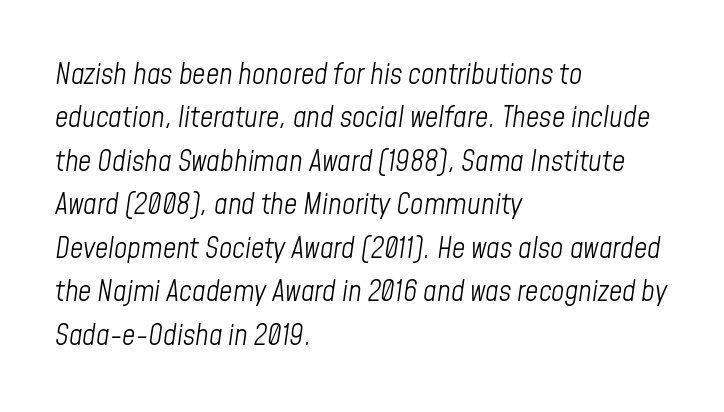
The image shows 29 px light, condensed type, italic (leaning right); set left-aligned, normal line spacing (1.5x), normal letter spacing, not underlined; low stroke contrast and a medium x-height.
